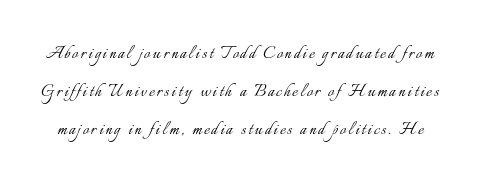
Q: Is the text bold? A: No.
Q: Is the text italic (slanted)? A: Yes.
Q: Is the text underlined? A: No.
